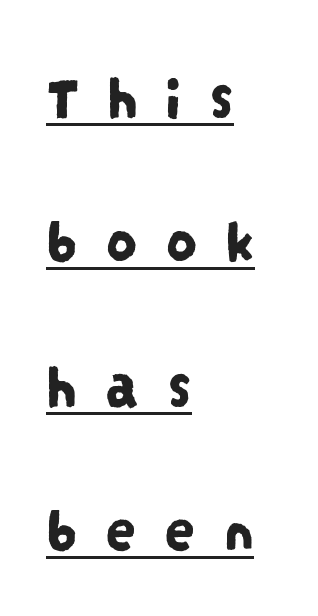
Q: Is the typeface a serif or a sans-serif typeface? A: Sans-serif.
Q: Is the text underlined? A: Yes.
Q: How is the paragraph aligned? A: Left-aligned.
Q: Is the spacing between letters normal or unusually wide? A: Unusually wide.
Q: Is the spacing between lines tight, normal or loose? A: Loose.
Q: Width (condensed, normal, or wide)? A: Condensed.
Q: Stroke contrast? A: Low.
Q: x-height? A: Large.
Q: Monospaced? A: No.
